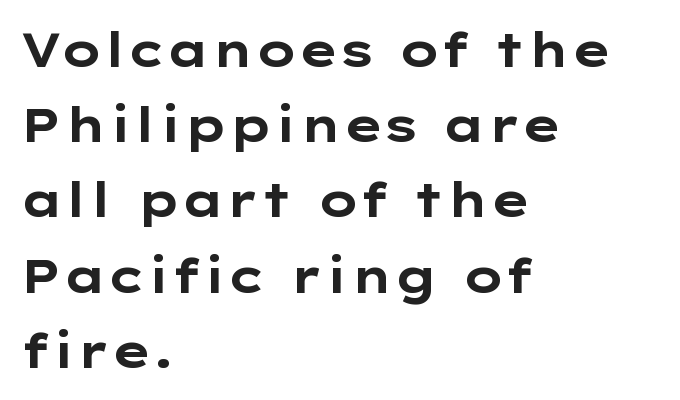
These lines carry a lot of weight — the face is fully bold. Proportional: the letters do not fall into vertical columns. Words float on clear page, feet unadorned. Summary of vertical rhythm: regular, with standard interline spacing. The letterforms sit shoulder to shoulder at normal distance. Horizontal alignment here is leftward, the default for most running prose.
